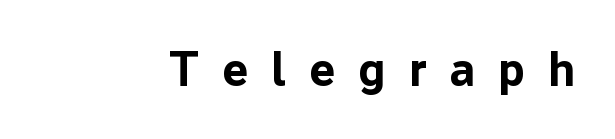
Q: Is the text bold? A: Yes.
Q: Is the text italic (slanted)? A: No, it is upright.
Q: Is the typeface a serif or a sans-serif typeface? A: Sans-serif.
Q: Is the text underlined? A: No.
Q: Is the spacing between letters normal or unusually wide? A: Unusually wide.
Q: Width (condensed, normal, or wide)? A: Normal.
Q: Stroke contrast? A: Low.
Q: x-height? A: Medium.
Q: Monospaced? A: No.
